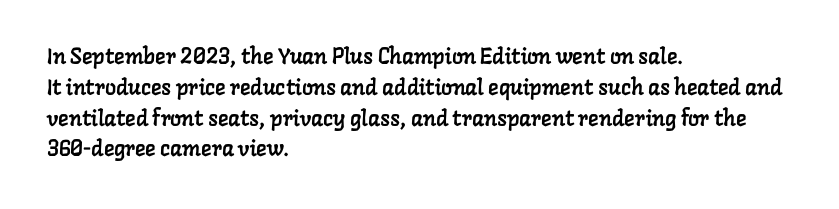
The image shows 22 px text type; set left-aligned, normal line spacing (1.4x), normal letter spacing, not underlined.
